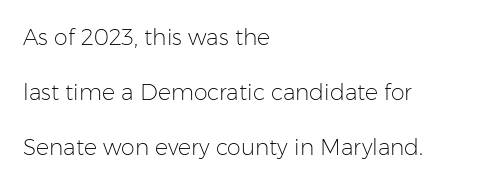
Q: Is the text bold? A: No.
Q: Is the text italic (slanted)? A: No, it is upright.
Q: Is the text underlined? A: No.
Q: How is the paragraph aligned? A: Left-aligned.
Q: Is the spacing between letters normal or unusually wide? A: Normal.
Q: Is the spacing between lines tight, normal or loose? A: Loose.
